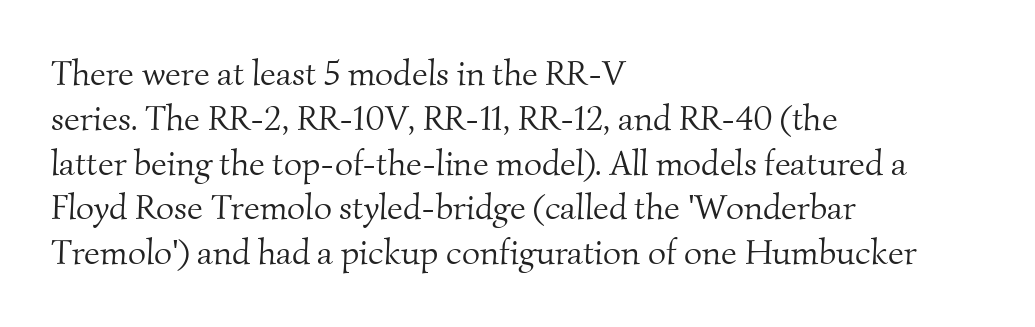
The image shows 35 px light serif type; set left-aligned, normal line spacing (1.28x), normal letter spacing, not underlined; medium stroke contrast and a small x-height.
